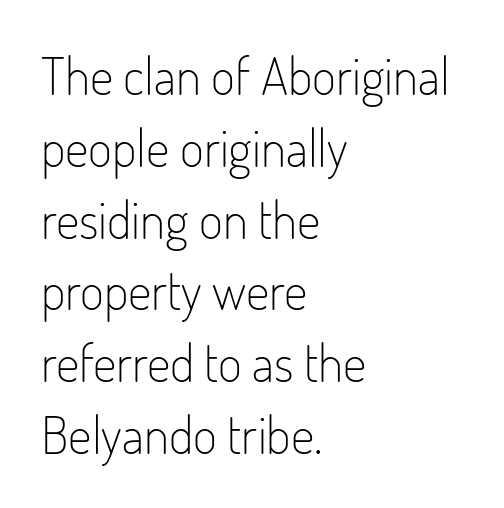
The image shows 52 px light, condensed sans-serif type, upright; set left-aligned, normal line spacing (1.38x), normal letter spacing, not underlined; low stroke contrast and a small x-height.
